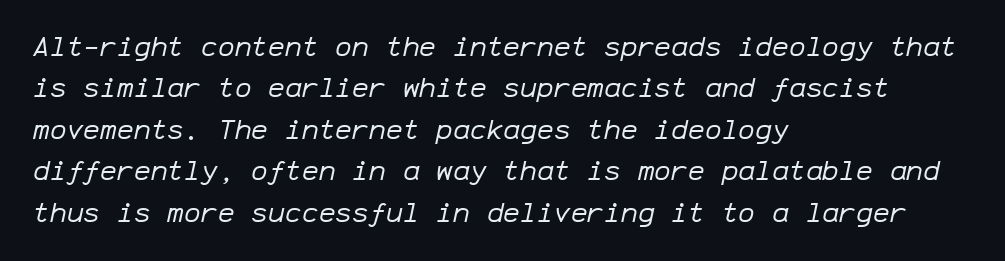
The image shows 28 px regular-weight type, italic (leaning right), monospaced; set left-aligned, normal line spacing (1.48x), normal letter spacing, not underlined; low stroke contrast and a medium x-height.
